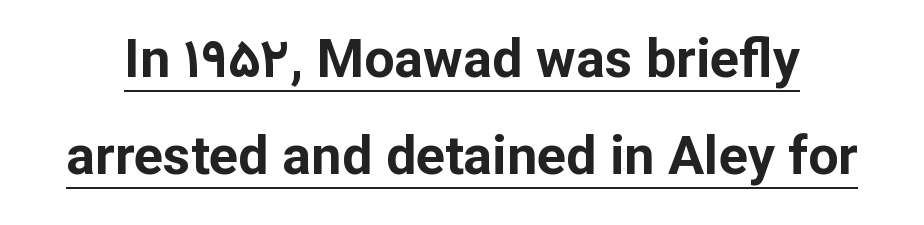
Observe the absence of serifs on each vertical stroke in this sample. Posture: vertical. There is no visible air inserted between adjacent glyphs. Heft: maximum for text — a bold. These lines are rendered in a variable-pitch font. A continuous stroke trails under the words, as in a hyperlink.
